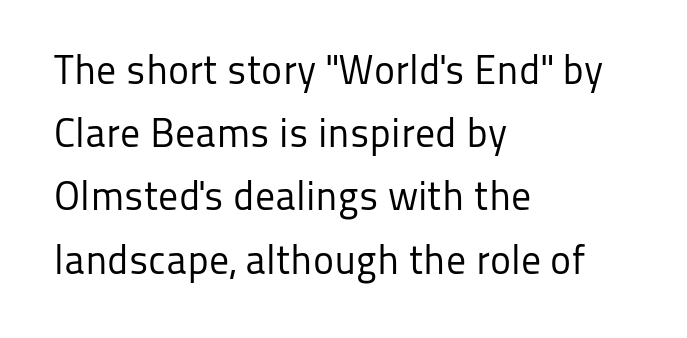
{"serif": "no", "italic": "no", "bold": "no", "weight": "regular", "width": "normal", "stroke_contrast": "low", "x_height": "medium", "monospaced": "no", "underline": "no", "align": "left", "line_spacing": "normal", "line_spacing_ratio": 1.58, "letter_spacing": "normal", "letter_spacing_em": 0.0, "glyph_px": 40}
